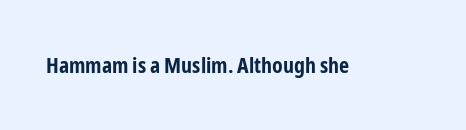
Q: Is the text bold? A: Yes.
Q: Is the text italic (slanted)? A: No, it is upright.
Q: Is the text underlined? A: No.
Q: Is the spacing between letters normal or unusually wide? A: Normal.
